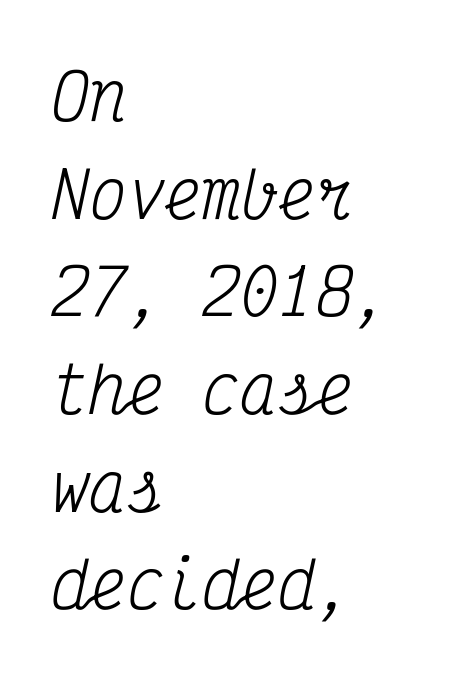
Q: Is the text bold? A: No.
Q: Is the text italic (slanted)? A: Yes, it leans right by about 12 degrees.
Q: Is the typeface a serif or a sans-serif typeface? A: Serif.
Q: Is the text underlined? A: No.
Q: How is the paragraph aligned? A: Left-aligned.
Q: Is the spacing between letters normal or unusually wide? A: Normal.
Q: Is the spacing between lines tight, normal or loose? A: Normal.
Q: Width (condensed, normal, or wide)? A: Condensed.
Q: Stroke contrast? A: Medium.
Q: x-height? A: Medium.
Q: Monospaced? A: Yes.
